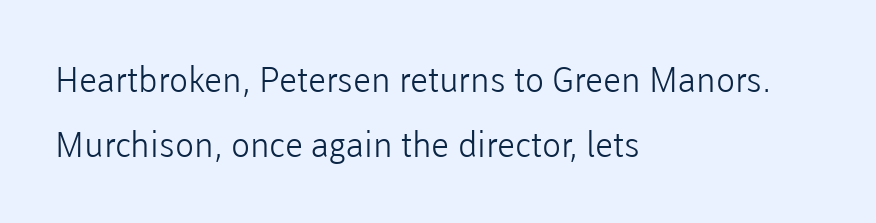
Anything drawn beneath the words? Only blank space. You can tell from the bare stems that sans-serif type was used. Does the copy run flush right? No — it runs flush left. Ordinary non-slanted type is in use. These lines are rendered in a variable-pitch font.
